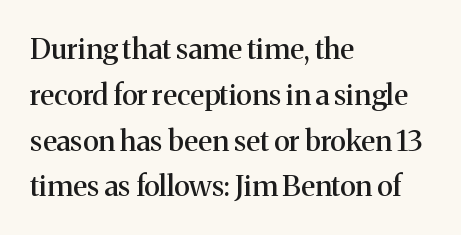
Lines of text with bare space underneath. The typesetter chose a ragged-right arrangement here. The letters advance in unequal steps, a hallmark of proportional type. The type family on display is of the serif kind. The rendering uses a moderate line-height, typical for paragraphs.
